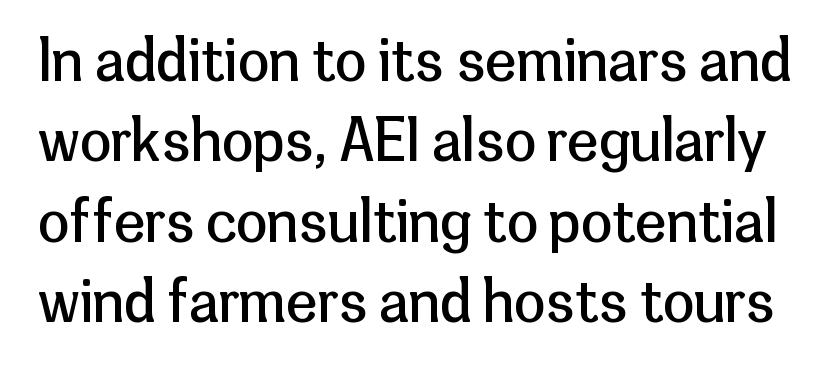
The image shows 57 px regular-weight sans-serif type, upright; set normal line spacing (1.41x), normal letter spacing, not underlined; low stroke contrast and a medium x-height.
